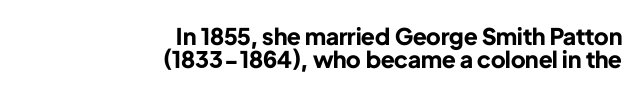
This sample uses an upright cut, with every glyph sitting square on the baseline. There is no visible air inserted between adjacent glyphs. Horizontal bands of white between lines are thin slivers. The lines in this sample share a right terminus and differ only in where they begin. Pretty heavy lettering here — definitely bold. Has an underline been added? It has not.
